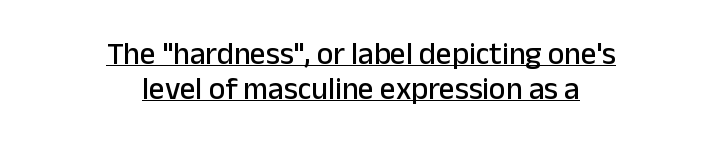
The image shows 31 px sans-serif type, upright; set centered, tight line spacing (1.12x), normal letter spacing, underlined; low stroke contrast and a medium x-height.
